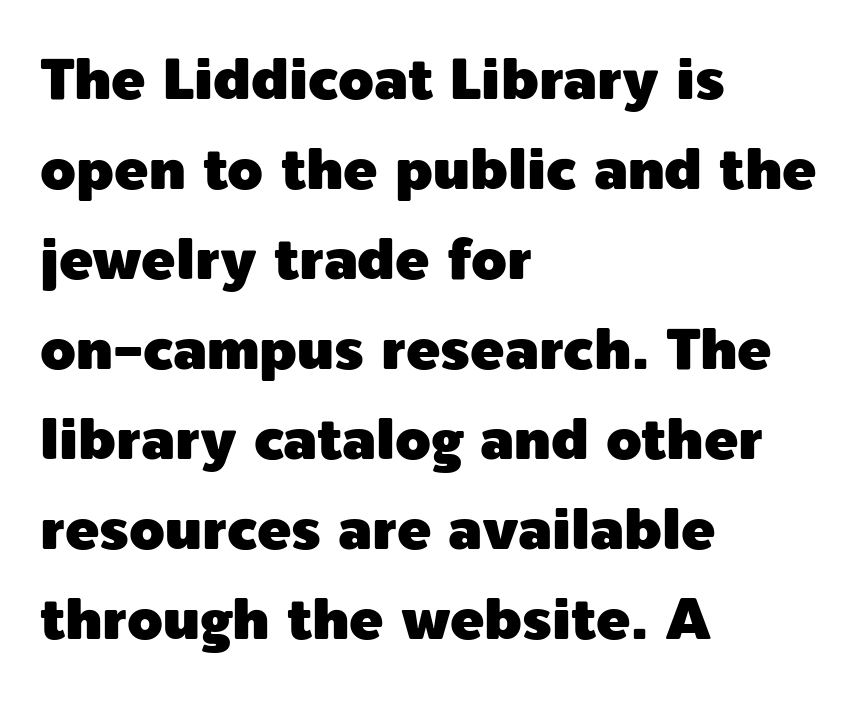
{"serif": "no", "italic": "no", "width": "normal", "x_height": "medium", "monospaced": "no", "underline": "no", "align": "left", "line_spacing": "normal", "line_spacing_ratio": 1.58, "letter_spacing": "normal", "letter_spacing_em": 0.0, "glyph_px": 57}
